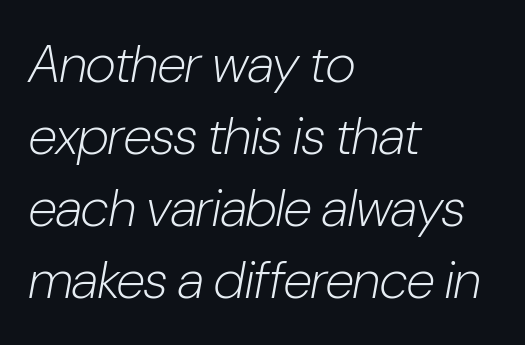
Q: Is the text bold? A: No.
Q: Is the text italic (slanted)? A: Yes, it leans right by about 10 degrees.
Q: Is the text underlined? A: No.
Q: How is the paragraph aligned? A: Left-aligned.
Q: Is the spacing between letters normal or unusually wide? A: Normal.
Q: Is the spacing between lines tight, normal or loose? A: Normal.
Q: Width (condensed, normal, or wide)? A: Condensed.
Q: Stroke contrast? A: Low.
Q: x-height? A: Medium.
Q: Monospaced? A: No.
